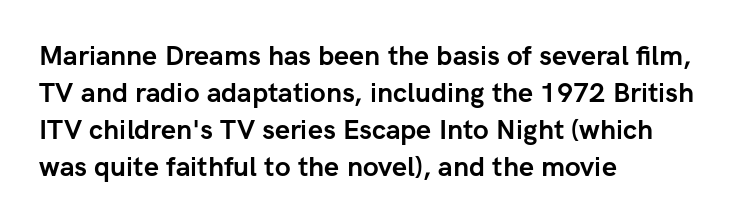
The image shows 27 px bold type, upright; set left-aligned, normal line spacing (1.37x), normal letter spacing, not underlined.
